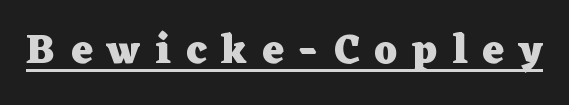
Do the letters lean? They stand straight. Note the varied advance widths — an 'i' is clearly narrower than an 'm'. The rendered words wear a rule along their underside. This rendering employs a face with finishing strokes, i.e., a serif.
